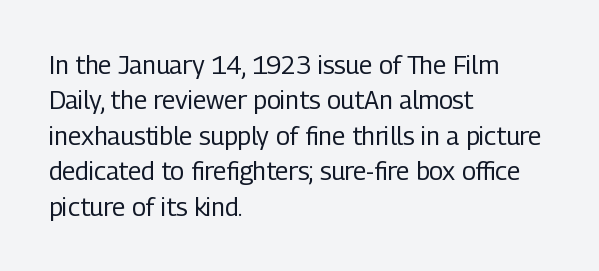
{"italic": "no", "bold": "no", "underline": "no", "align": "left", "line_spacing": "normal", "line_spacing_ratio": 1.42, "letter_spacing": "normal", "letter_spacing_em": 0.0, "glyph_px": 25}
